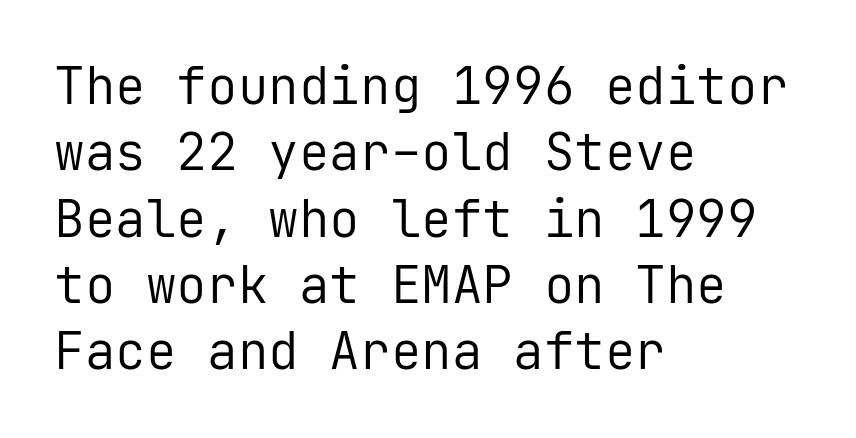
{"serif": "no", "italic": "no", "bold": "no", "weight": "regular", "width": "normal", "stroke_contrast": "low", "x_height": "medium", "monospaced": "yes", "underline": "no", "align": "left", "line_spacing": "normal", "line_spacing_ratio": 1.3, "letter_spacing": "normal", "letter_spacing_em": 0.0, "glyph_px": 51}
